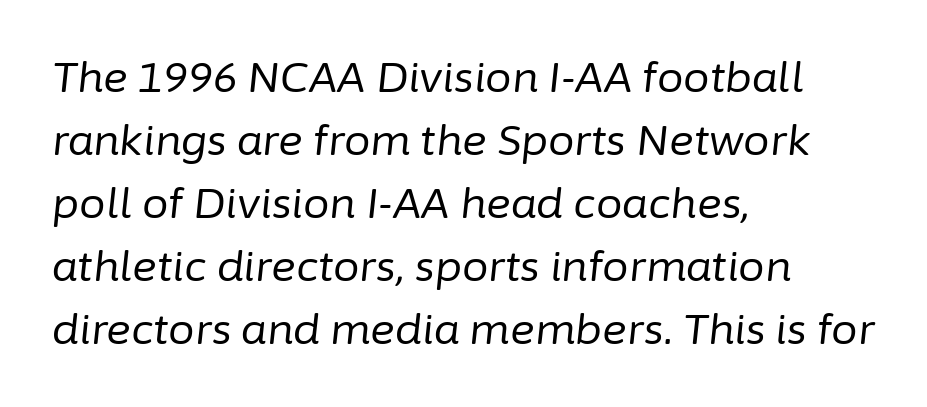
{"italic": "yes", "lean": "right", "slant_degrees": 6, "bold": "no", "weight": "regular", "width": "normal", "stroke_contrast": "low", "x_height": "medium", "monospaced": "no", "underline": "no", "align": "left", "line_spacing": "normal", "line_spacing_ratio": 1.5, "letter_spacing": "normal", "letter_spacing_em": 0.0, "glyph_px": 42}
